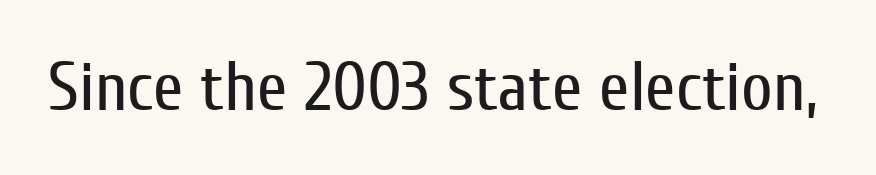
The image shows 69 px regular-weight, condensed sans-serif type, upright; set normal letter spacing, not underlined; low stroke contrast and a medium x-height.
